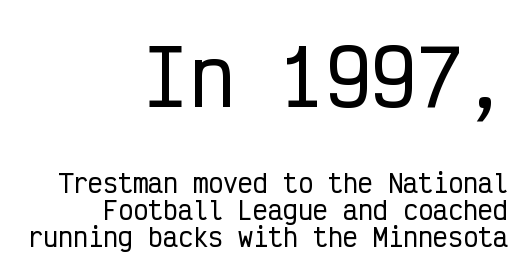
{"serif": "no", "italic": "no", "width": "condensed", "stroke_contrast": "low", "x_height": "medium", "monospaced": "yes", "underline": "no", "align": "right", "line_spacing": "tight", "line_spacing_ratio": 1.07, "letter_spacing": "normal", "letter_spacing_em": 0.0, "larger_block": "first", "size_ratio": 3.04, "glyph_px": 76}
